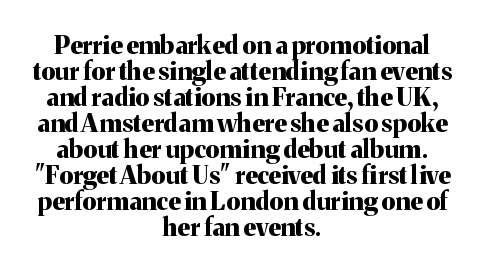
{"italic": "no", "bold": "yes", "underline": "no", "align": "center", "line_spacing": "tight", "line_spacing_ratio": 1.04, "letter_spacing": "normal", "letter_spacing_em": 0.0, "glyph_px": 25}
